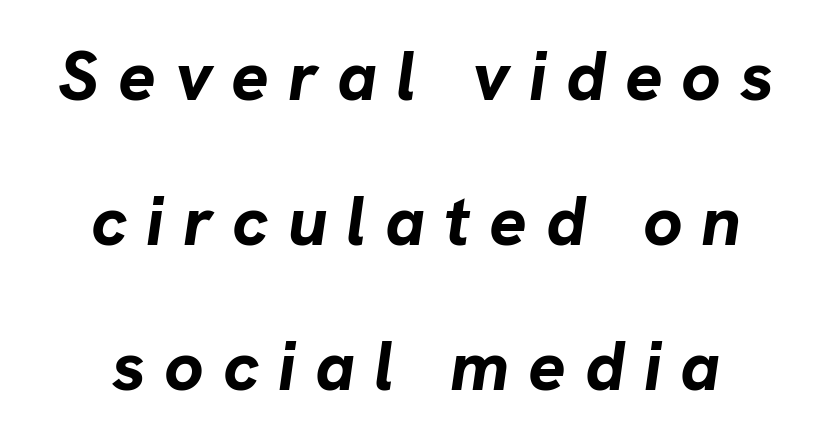
{"italic": "yes", "lean": "right", "slant_degrees": 8, "bold": "yes", "weight": "bold", "width": "normal", "stroke_contrast": "low", "x_height": "medium", "monospaced": "no", "underline": "no", "align": "center", "line_spacing": "loose", "line_spacing_ratio": 2.07, "letter_spacing": "wide", "letter_spacing_em": 0.27, "glyph_px": 70}
